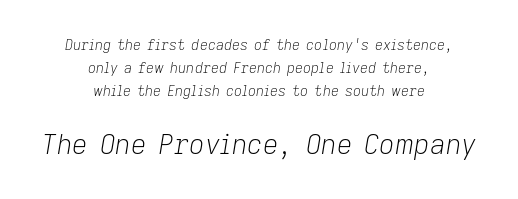
{"italic": "yes", "lean": "right", "slant_degrees": 9, "bold": "no", "underline": "no", "align": "center", "line_spacing": "normal", "line_spacing_ratio": 1.66, "letter_spacing": "normal", "letter_spacing_em": 0.0, "larger_block": "second", "size_ratio": 1.93, "glyph_px": 27}
